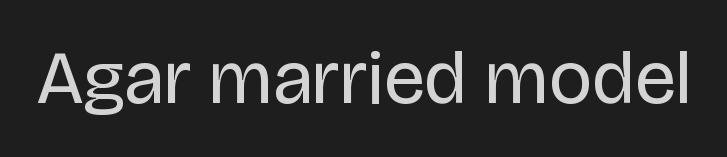
Each letter keeps its own natural width here, so spacing adapts to shape. This reads as an unemphasized weight, regular at the heaviest. The lettering stays uniformly vertical, giving the passage a roman look. The line texture is even and compact thanks to regular tracking. The foot of each line stays bare and open.
